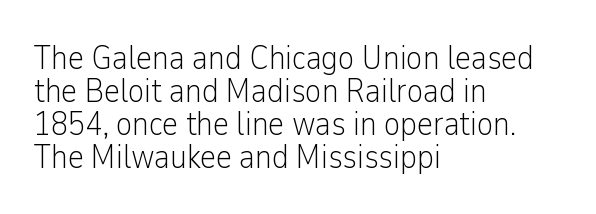
The image shows 34 px light, condensed sans-serif type, upright; set left-aligned, tight line spacing (0.97x), normal letter spacing, not underlined; low stroke contrast and a medium x-height.
